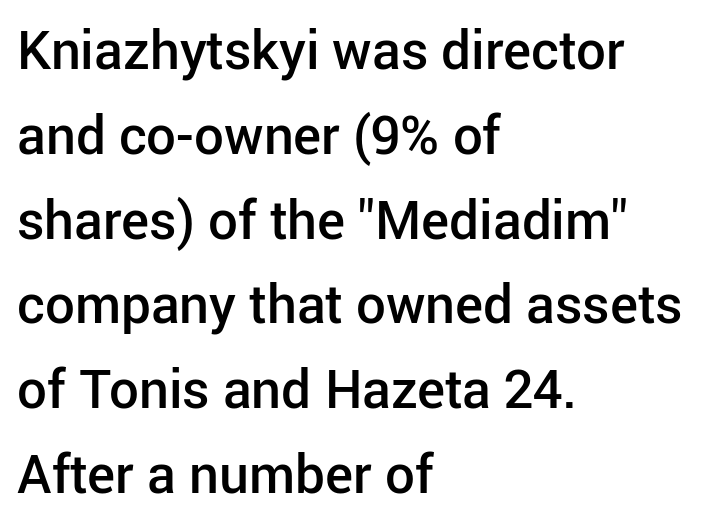
The image shows 53 px semibold sans-serif type, upright; set left-aligned, normal line spacing (1.6x), normal letter spacing, not underlined; low stroke contrast and a medium x-height.
